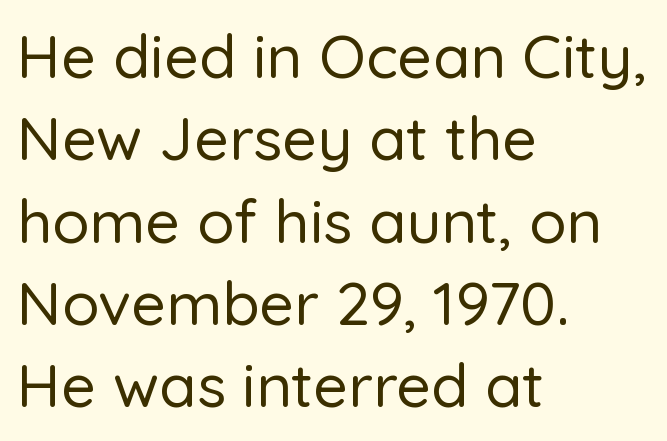
{"serif": "no", "italic": "no", "width": "normal", "stroke_contrast": "low", "x_height": "medium", "monospaced": "no", "underline": "no", "align": "left", "line_spacing": "normal", "line_spacing_ratio": 1.35, "letter_spacing": "normal", "letter_spacing_em": 0.0, "glyph_px": 61}
